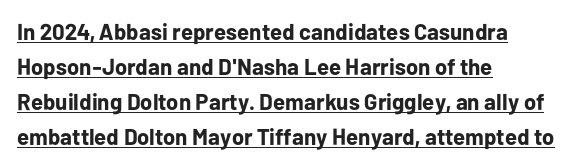
The image shows 23 px bold type, upright; set left-aligned, normal line spacing (1.52x), normal letter spacing, underlined.
